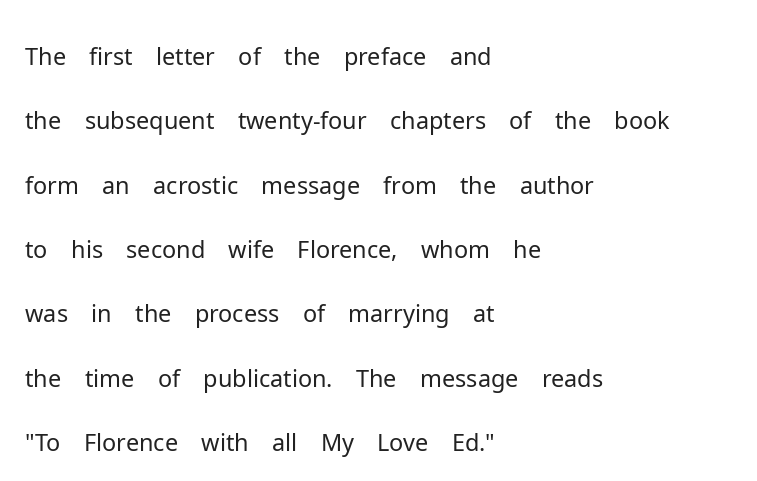
{"serif": "no", "italic": "no", "bold": "no", "weight": "light", "width": "normal", "stroke_contrast": "low", "x_height": "medium", "monospaced": "no", "underline": "no", "align": "left", "line_spacing": "normal", "line_spacing_ratio": 1.34, "letter_spacing": "normal", "letter_spacing_em": 0.0, "glyph_px": 48}
